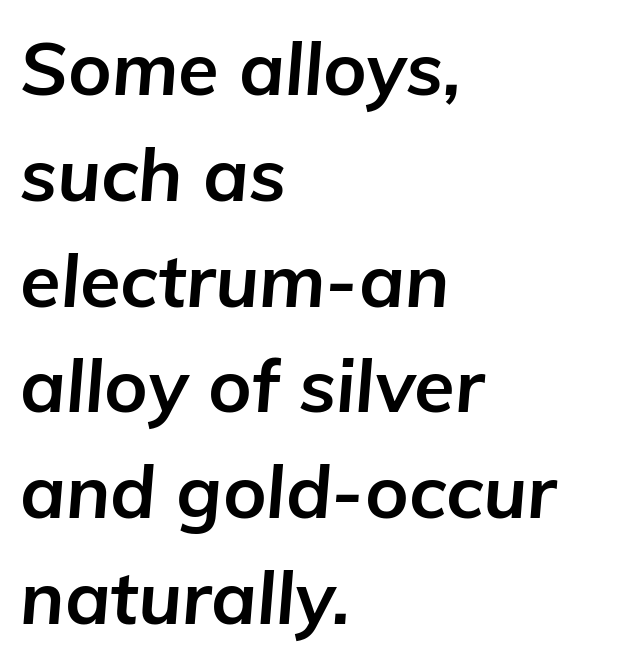
Horizontal bands of white between lines are of average thickness. Just letters on the line, the space beneath them empty. One-word summary of the alignment: left. These lines are rendered in a variable-pitch font. Strong, thick strokes mark this as bold type. How are the letters spaced? Ordinarily, with no added tracking.
